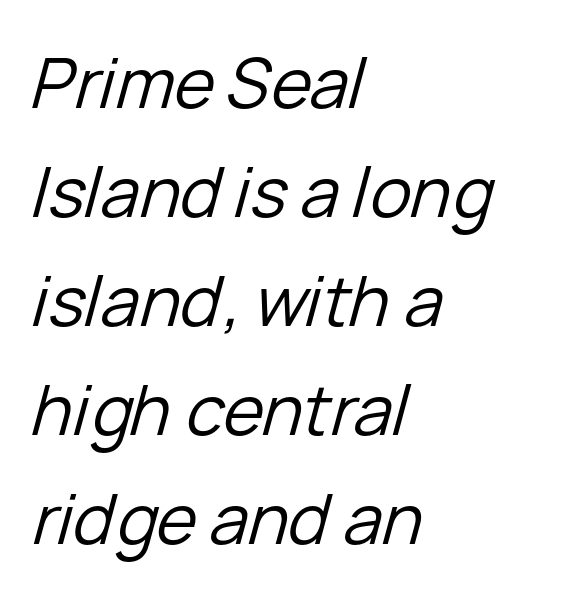
{"italic": "yes", "lean": "right", "slant_degrees": 15, "bold": "no", "weight": "regular", "width": "normal", "stroke_contrast": "low", "x_height": "medium", "monospaced": "no", "underline": "no", "align": "left", "line_spacing": "normal", "line_spacing_ratio": 1.58, "letter_spacing": "normal", "letter_spacing_em": 0.0, "glyph_px": 69}
